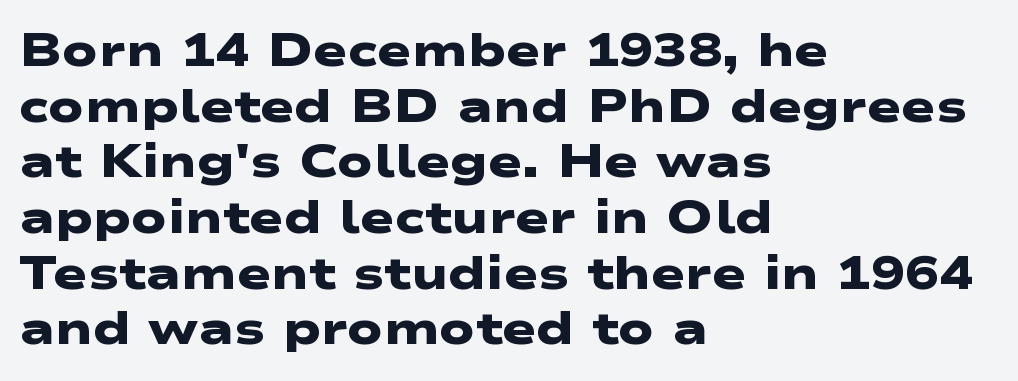
The image shows 46 px heavy, wide sans-serif type; set left-aligned, line spacing 1.21x, normal letter spacing, not underlined; low stroke contrast and a medium x-height.
